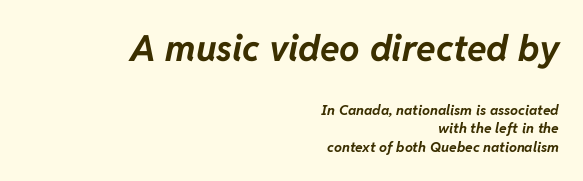
{"italic": "yes", "lean": "right", "slant_degrees": 11, "bold": "yes", "weight": "bold", "width": "normal", "stroke_contrast": "low", "x_height": "medium", "monospaced": "no", "underline": "no", "align": "right", "line_spacing": "normal", "line_spacing_ratio": 1.31, "letter_spacing": "normal", "letter_spacing_em": 0.0, "larger_block": "first", "size_ratio": 2.57, "glyph_px": 36}
